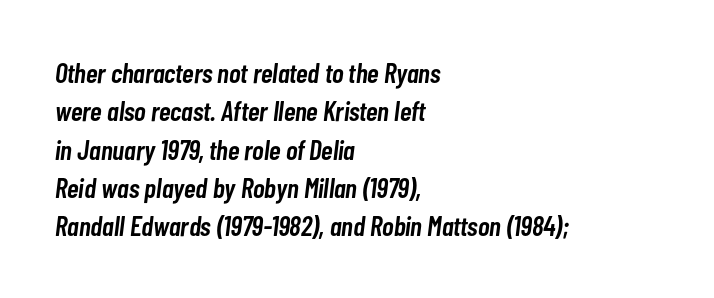
{"italic": "yes", "lean": "right", "slant_degrees": 7, "bold": "semi", "weight": "semibold", "width": "condensed", "stroke_contrast": "low", "x_height": "medium", "monospaced": "no", "underline": "no", "align": "left", "line_spacing": "normal", "line_spacing_ratio": 1.37, "letter_spacing": "normal", "letter_spacing_em": 0.0, "glyph_px": 28}
